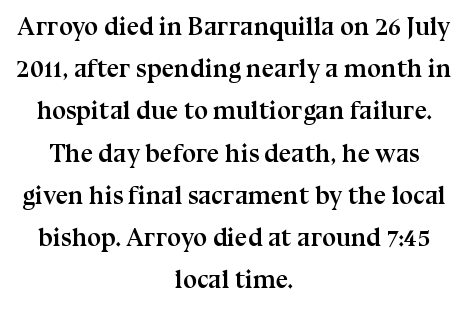
Q: Is the text bold? A: Yes.
Q: Is the text italic (slanted)? A: No, it is upright.
Q: Is the text underlined? A: No.
Q: How is the paragraph aligned? A: Centered.
Q: Is the spacing between letters normal or unusually wide? A: Normal.
Q: Is the spacing between lines tight, normal or loose? A: Normal.
